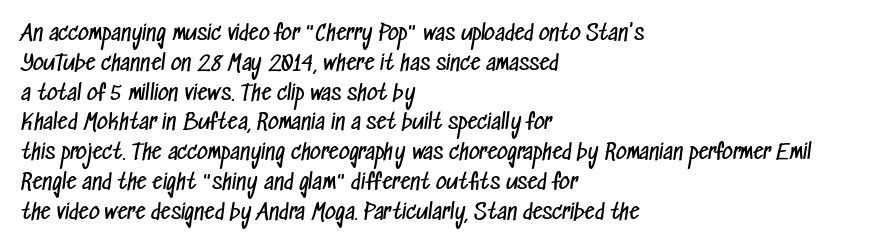
Q: Is the text bold? A: No.
Q: Is the text underlined? A: No.
Q: How is the paragraph aligned? A: Left-aligned.
Q: Is the spacing between letters normal or unusually wide? A: Normal.
Q: Is the spacing between lines tight, normal or loose? A: Normal.
